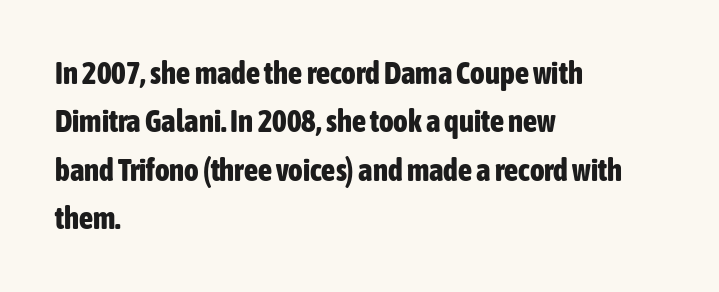
The image shows 31 px bold, condensed sans-serif type, upright; set left-aligned, normal line spacing (1.56x), normal letter spacing, not underlined; low stroke contrast and a medium x-height.
